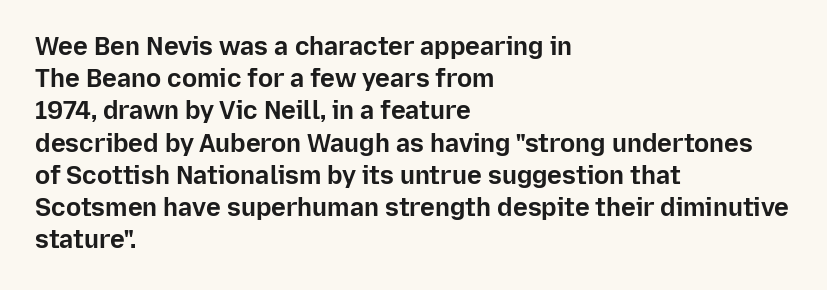
The image shows 25 px bold type, upright; set left-aligned, normal line spacing (1.29x), normal letter spacing, not underlined.
